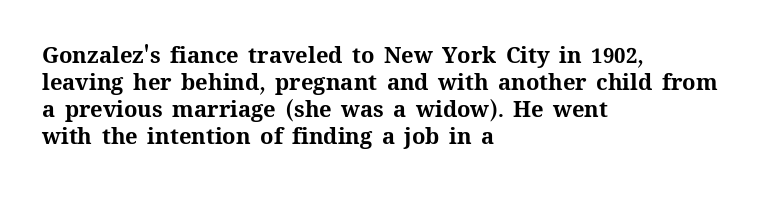
The image shows 22 px bold type, upright; set left-aligned, line spacing 1.22x, normal letter spacing, not underlined.
